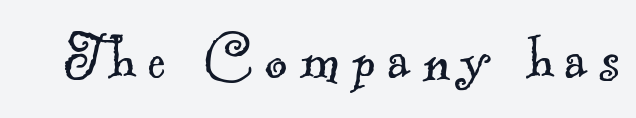
The image shows 69 px light serif type; set not underlined; a small x-height.
